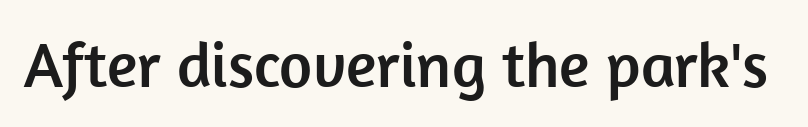
{"serif": "no", "italic": "no", "width": "normal", "stroke_contrast": "low", "x_height": "medium", "monospaced": "no", "underline": "no", "letter_spacing": "normal", "letter_spacing_em": 0.0, "glyph_px": 64}
